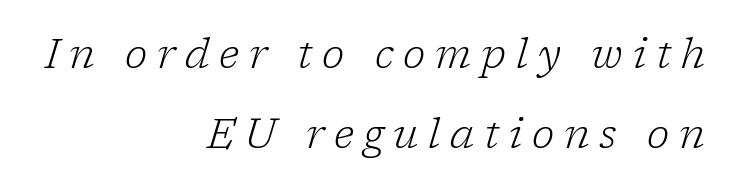
The image shows 41 px light serif type, italic (leaning right); set right-aligned, loose line spacing (1.94x), unusually wide letter spacing (+0.24 em), not underlined; low stroke contrast and a medium x-height.
